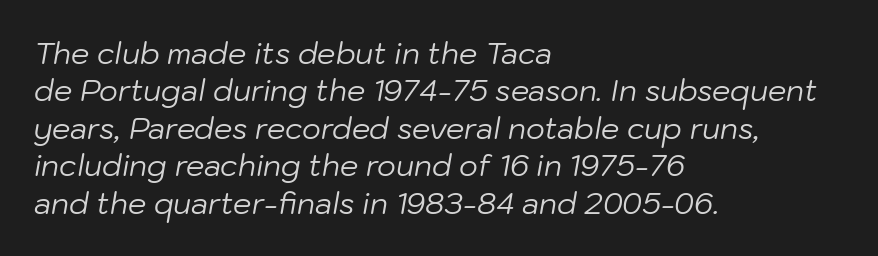
The image shows 29 px regular-weight type, italic (leaning right); set left-aligned, normal line spacing (1.29x), normal letter spacing, not underlined; low stroke contrast and a medium x-height.
